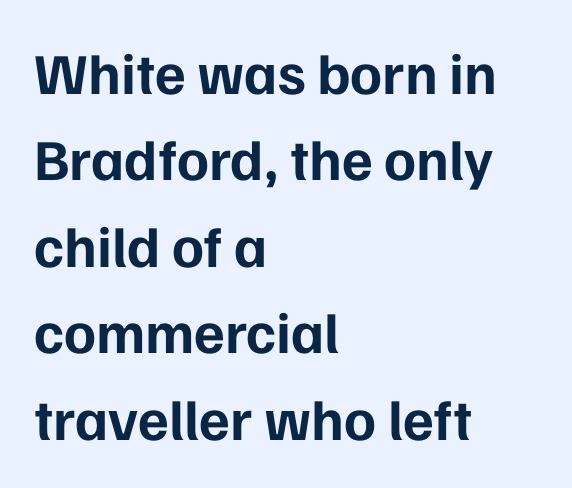
{"serif": "no", "italic": "no", "bold": "yes", "weight": "bold", "width": "normal", "stroke_contrast": "low", "x_height": "medium", "monospaced": "no", "underline": "no", "align": "left", "line_spacing": "normal", "line_spacing_ratio": 1.49, "letter_spacing": "normal", "letter_spacing_em": 0.0, "glyph_px": 58}
